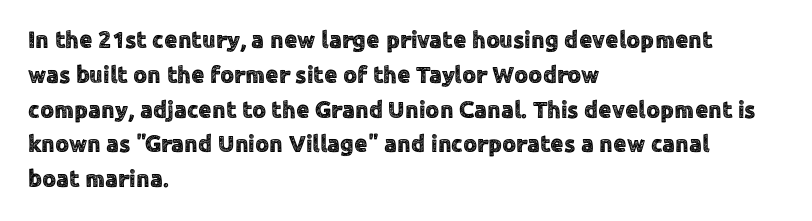
The image shows 24 px text type, upright; set left-aligned, normal line spacing (1.45x), normal letter spacing, not underlined.
